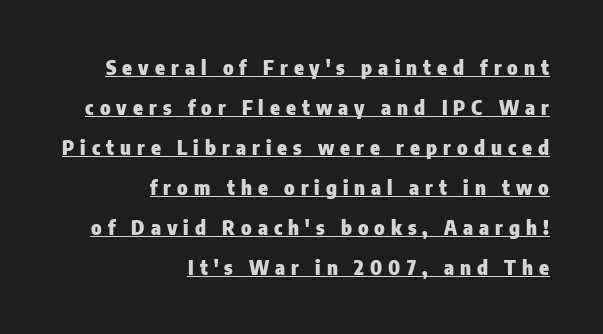
Q: Is the text bold? A: Yes.
Q: Is the text italic (slanted)? A: No, it is upright.
Q: Is the text underlined? A: Yes.
Q: How is the paragraph aligned? A: Right-aligned.
Q: Is the spacing between letters normal or unusually wide? A: Unusually wide.
Q: Is the spacing between lines tight, normal or loose? A: Loose.
